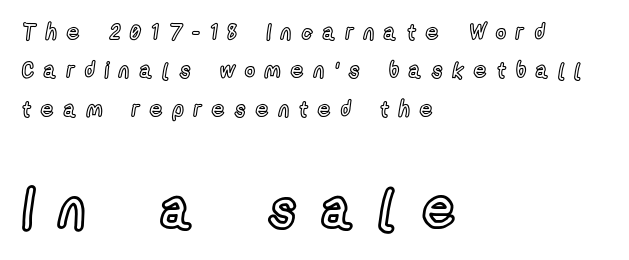
Q: Is the text italic (slanted)? A: Yes.
Q: Is the text underlined? A: No.
Q: How is the paragraph aligned? A: Left-aligned.
Q: Is the spacing between letters normal or unusually wide? A: Unusually wide.
Q: Which block of text is set in a larger size, the first (top) or the second (bottom)? A: The second (bottom) one.
Q: Width (condensed, normal, or wide)? A: Condensed.
Q: x-height? A: Medium.
Q: Monospaced? A: No.
